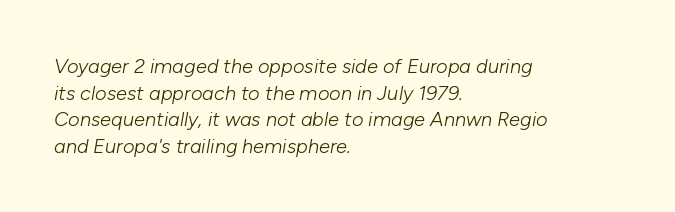
Caption: standard tracking, unaltered. The leading is moderate, giving the passage an even texture. The face looks like a standard text weight, possibly lighter. Emphasis-style slanted type is in use.
